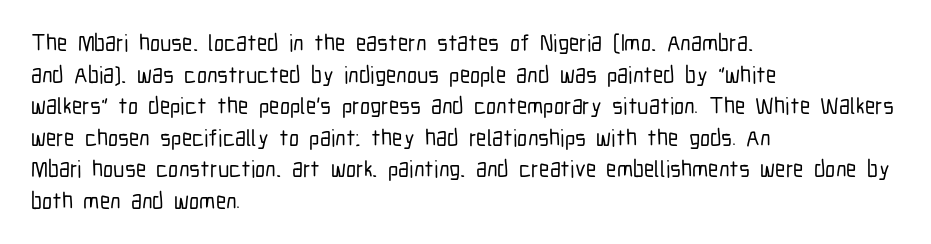
The letterforms sit shoulder to shoulder at normal distance. The paragraph has a hard left edge and a soft right edge. A clean baseline with only descenders dipping below it. No italicization has been applied; the sample stays upright.
